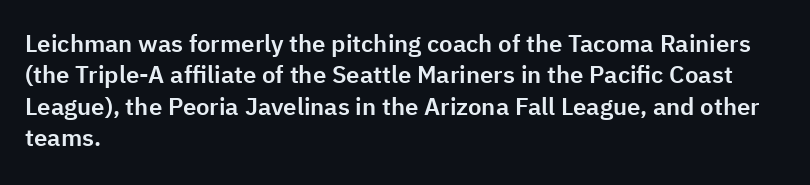
Here the glyphs are tracked normally, forming tight word shapes. Type without underlining. A roman cut, with each character standing at attention. A classic flush-left, rag-right setting is used for this passage.
